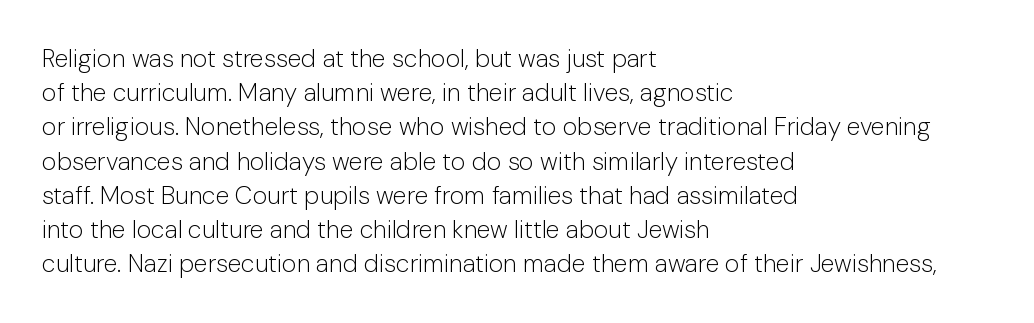
The image shows 25 px text type, upright; set left-aligned, normal line spacing (1.37x), normal letter spacing, not underlined.
